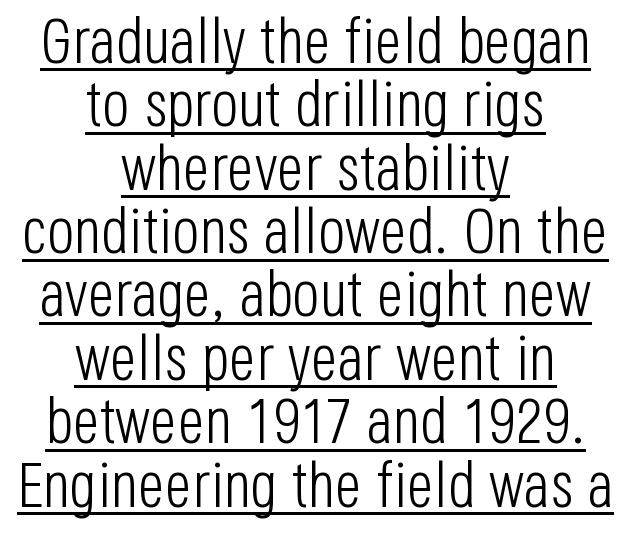
Q: Is the text bold? A: No.
Q: Is the text italic (slanted)? A: No, it is upright.
Q: Is the typeface a serif or a sans-serif typeface? A: Sans-serif.
Q: Is the text underlined? A: Yes.
Q: How is the paragraph aligned? A: Centered.
Q: Is the spacing between letters normal or unusually wide? A: Normal.
Q: Is the spacing between lines tight, normal or loose? A: Tight.
Q: Width (condensed, normal, or wide)? A: Condensed.
Q: Stroke contrast? A: Low.
Q: x-height? A: Large.
Q: Monospaced? A: No.
